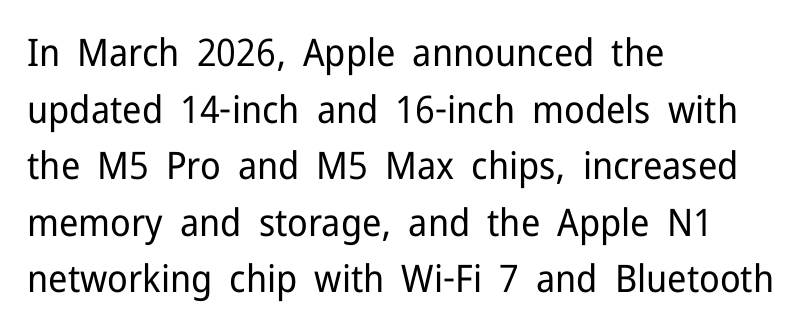
{"serif": "no", "italic": "no", "bold": "no", "weight": "regular", "width": "normal", "stroke_contrast": "low", "x_height": "medium", "monospaced": "no", "underline": "no", "align": "left", "line_spacing": "normal", "line_spacing_ratio": 1.49, "letter_spacing": "normal", "letter_spacing_em": 0.0, "glyph_px": 38}
